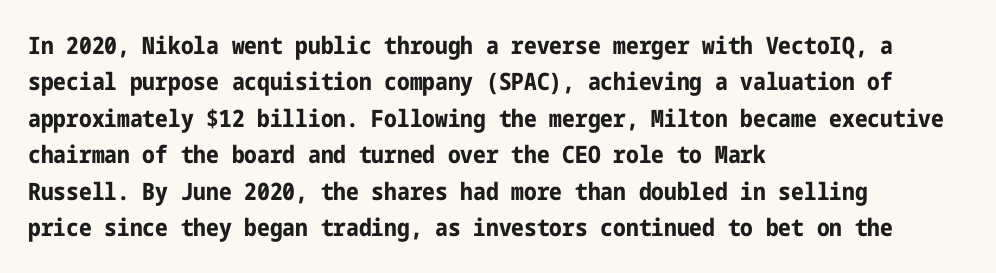
{"italic": "no", "bold": "yes", "underline": "no", "align": "left", "line_spacing": "normal", "line_spacing_ratio": 1.52, "letter_spacing": "normal", "letter_spacing_em": 0.0, "glyph_px": 24}
